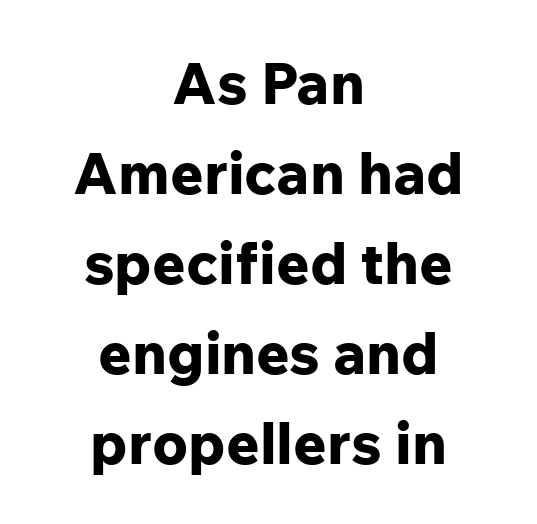
The image shows 58 px bold sans-serif type, upright; set centered, normal line spacing (1.55x), normal letter spacing, not underlined; low stroke contrast and a medium x-height.
